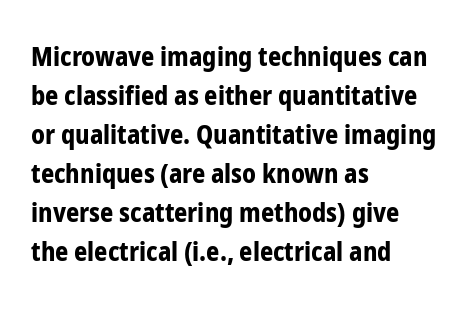
Q: Is the text bold? A: Yes.
Q: Is the text italic (slanted)? A: No, it is upright.
Q: Is the text underlined? A: No.
Q: How is the paragraph aligned? A: Left-aligned.
Q: Is the spacing between letters normal or unusually wide? A: Normal.
Q: Is the spacing between lines tight, normal or loose? A: Normal.
